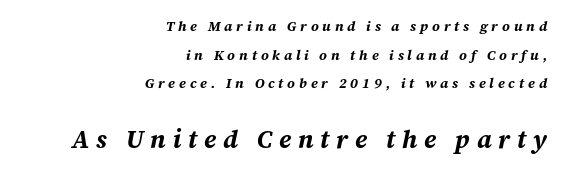
The letters in the lower block stand taller than those in the block above. The sample has been set heavy, in full bold. This sample uses expanded letter spacing, leaving extra air between glyphs. These lines stack with their right ends in a neat column.
